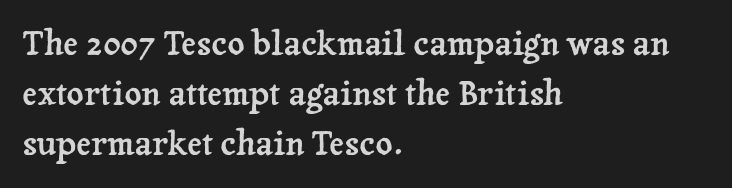
{"serif": "yes", "italic": "no", "width": "normal", "stroke_contrast": "low", "x_height": "medium", "monospaced": "no", "underline": "no", "align": "left", "line_spacing": "normal", "line_spacing_ratio": 1.52, "letter_spacing": "normal", "letter_spacing_em": 0.0, "glyph_px": 33}
